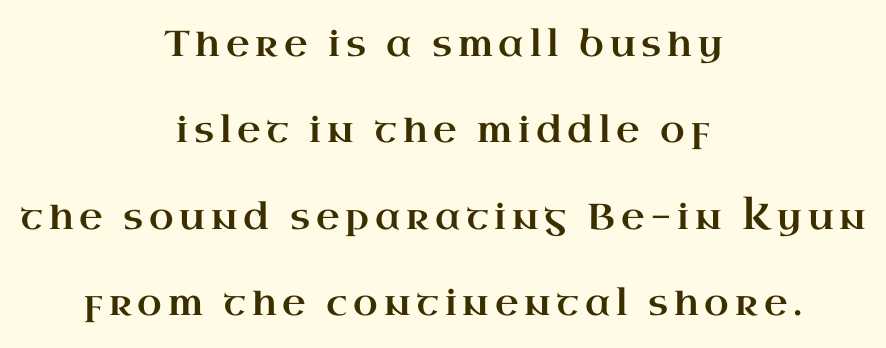
{"serif": "yes", "italic": "no", "width": "wide", "stroke_contrast": "high", "x_height": "small", "monospaced": "no", "underline": "no", "align": "center", "line_spacing": "loose", "line_spacing_ratio": 2.4, "glyph_px": 36}
